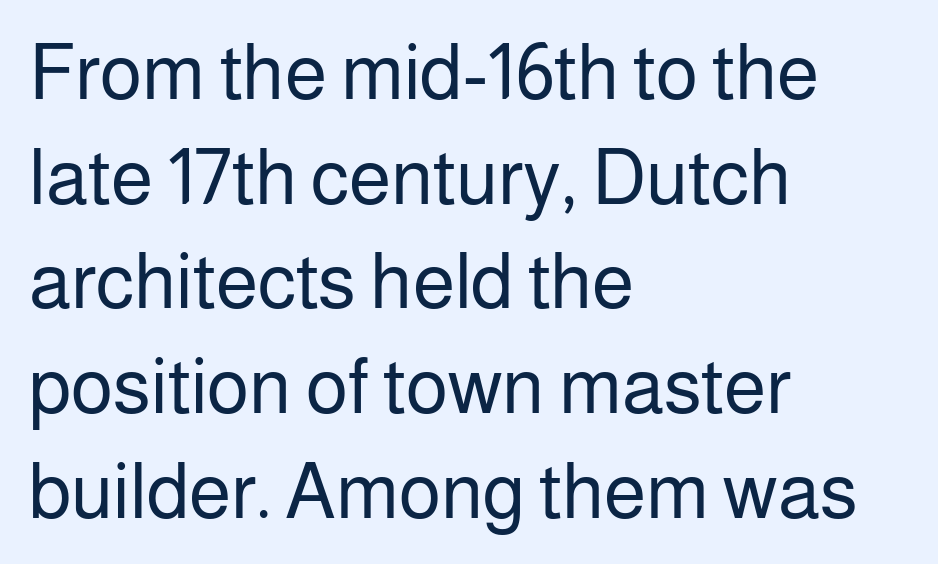
The image shows 77 px regular-weight sans-serif type, upright; set left-aligned, normal line spacing (1.36x), normal letter spacing, not underlined; low stroke contrast and a medium x-height.
